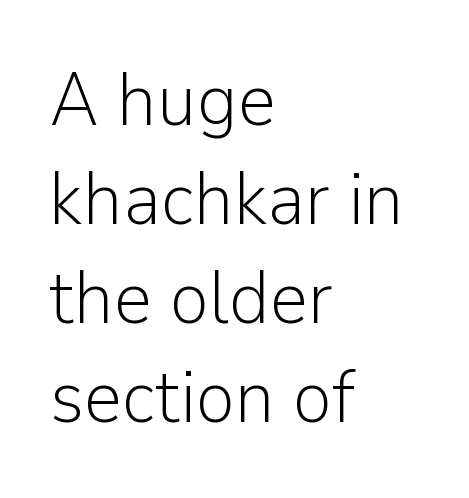
Q: Is the text bold? A: No.
Q: Is the text italic (slanted)? A: No, it is upright.
Q: Is the typeface a serif or a sans-serif typeface? A: Sans-serif.
Q: Is the text underlined? A: No.
Q: How is the paragraph aligned? A: Left-aligned.
Q: Is the spacing between letters normal or unusually wide? A: Normal.
Q: Is the spacing between lines tight, normal or loose? A: Normal.
Q: Width (condensed, normal, or wide)? A: Normal.
Q: Stroke contrast? A: Low.
Q: x-height? A: Medium.
Q: Monospaced? A: No.
